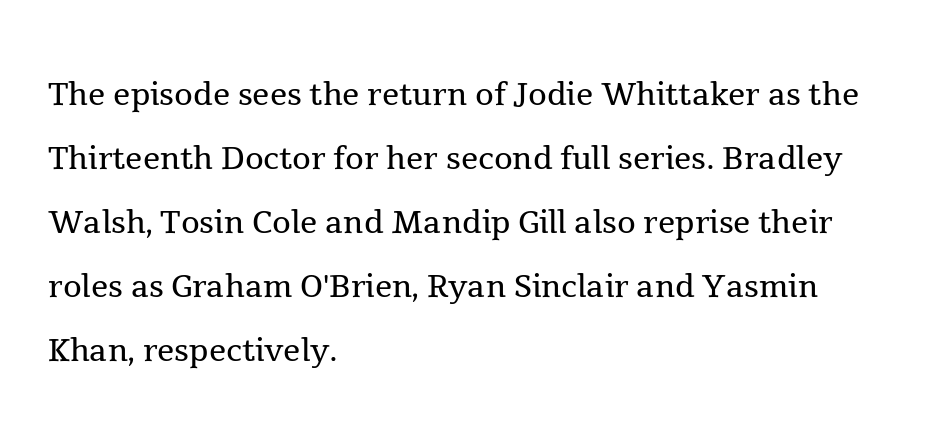
Q: Is the text bold? A: No.
Q: Is the text italic (slanted)? A: No, it is upright.
Q: Is the typeface a serif or a sans-serif typeface? A: Serif.
Q: Is the text underlined? A: No.
Q: How is the paragraph aligned? A: Left-aligned.
Q: Is the spacing between letters normal or unusually wide? A: Normal.
Q: Is the spacing between lines tight, normal or loose? A: Normal.
Q: Width (condensed, normal, or wide)? A: Normal.
Q: x-height? A: Medium.
Q: Monospaced? A: No.
